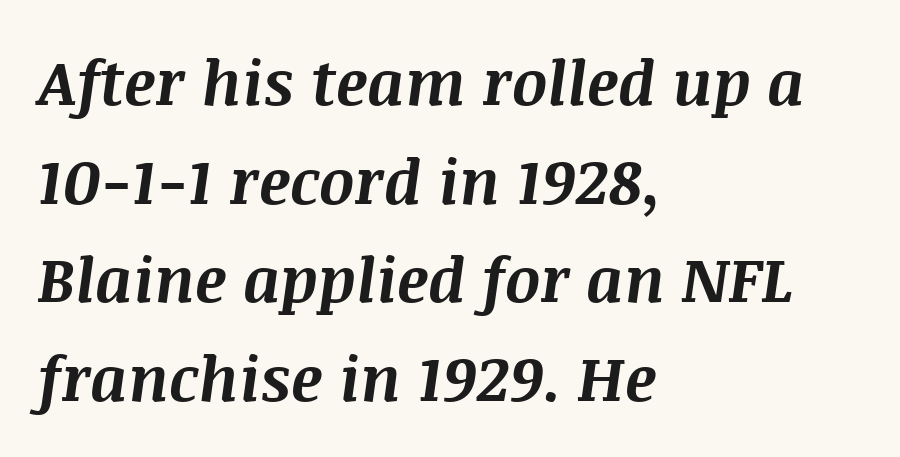
The image shows 62 px bold type, italic (leaning right); set left-aligned, normal line spacing (1.59x), normal letter spacing, not underlined; medium stroke contrast and a large x-height.
